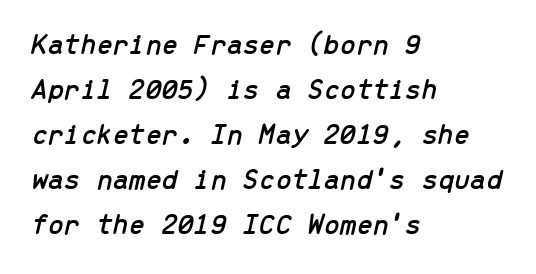
{"italic": "yes", "lean": "right", "slant_degrees": 13, "width": "normal", "stroke_contrast": "low", "x_height": "medium", "monospaced": "yes", "underline": "no", "align": "left", "line_spacing": "normal", "line_spacing_ratio": 1.55, "letter_spacing": "normal", "letter_spacing_em": 0.0, "glyph_px": 29}
